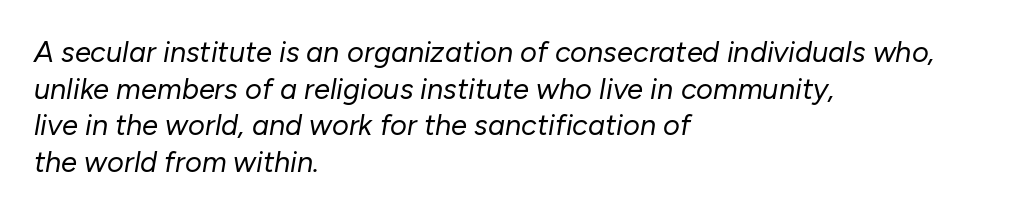
The image shows 29 px regular-weight type, italic (leaning right); set left-aligned, normal line spacing (1.26x), normal letter spacing, not underlined; low stroke contrast and a medium x-height.
